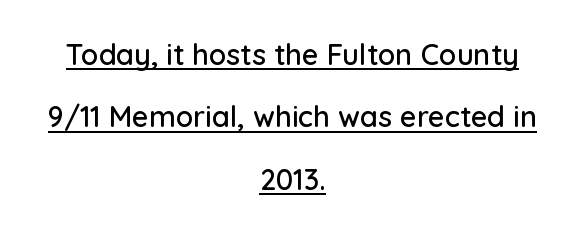
The image shows 29 px sans-serif type, upright; set centered, loose line spacing (2.15x), normal letter spacing, underlined; low stroke contrast and a medium x-height.
